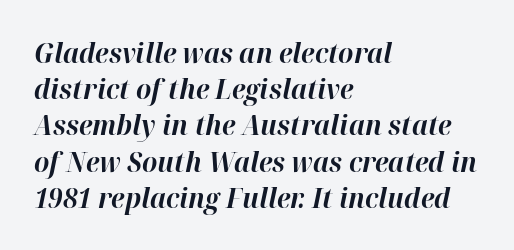
Q: Is the text bold? A: Yes.
Q: Is the text italic (slanted)? A: Yes, it leans right by about 12 degrees.
Q: Is the text underlined? A: No.
Q: How is the paragraph aligned? A: Left-aligned.
Q: Is the spacing between letters normal or unusually wide? A: Normal.
Q: Is the spacing between lines tight, normal or loose? A: Normal.
